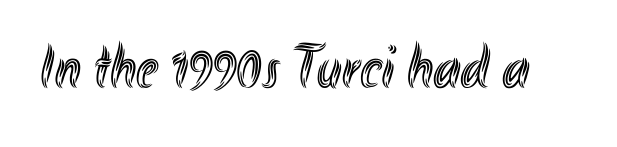
The image shows 62 px condensed type; set normal letter spacing, not underlined; a small x-height.
